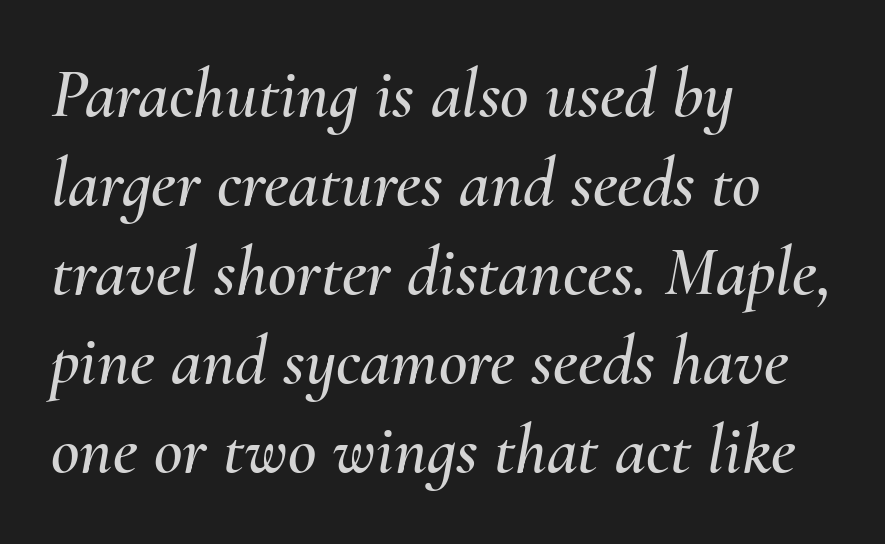
Q: Is the text italic (slanted)? A: Yes, it leans right by about 10 degrees.
Q: Is the text underlined? A: No.
Q: How is the paragraph aligned? A: Left-aligned.
Q: Is the spacing between letters normal or unusually wide? A: Normal.
Q: Is the spacing between lines tight, normal or loose? A: Normal.
Q: Width (condensed, normal, or wide)? A: Normal.
Q: Stroke contrast? A: Medium.
Q: x-height? A: Small.
Q: Monospaced? A: No.
